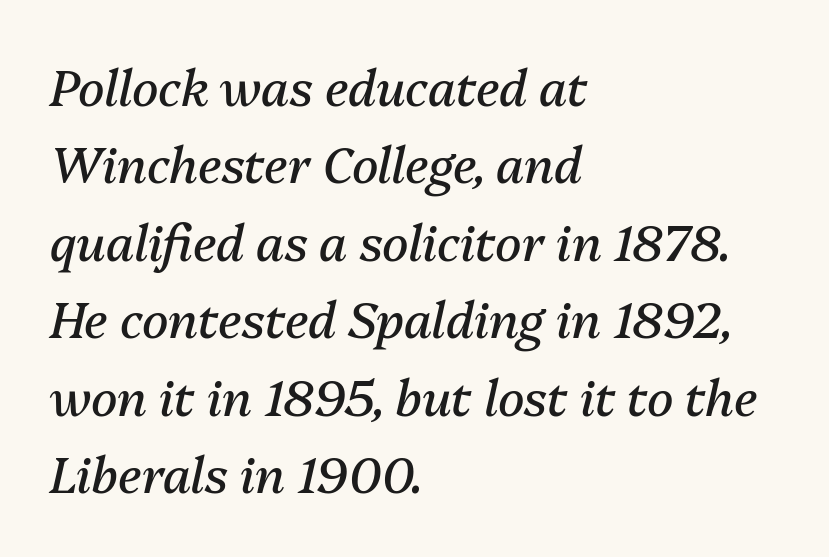
Character widths vary here, with narrow letters taking less room than wide ones. Whoever set this chose a conventional vertical rhythm. The passage shown has conventional tracking throughout. Summary of weight: not heavy and not bold. Beneath every word, the page is bare.
